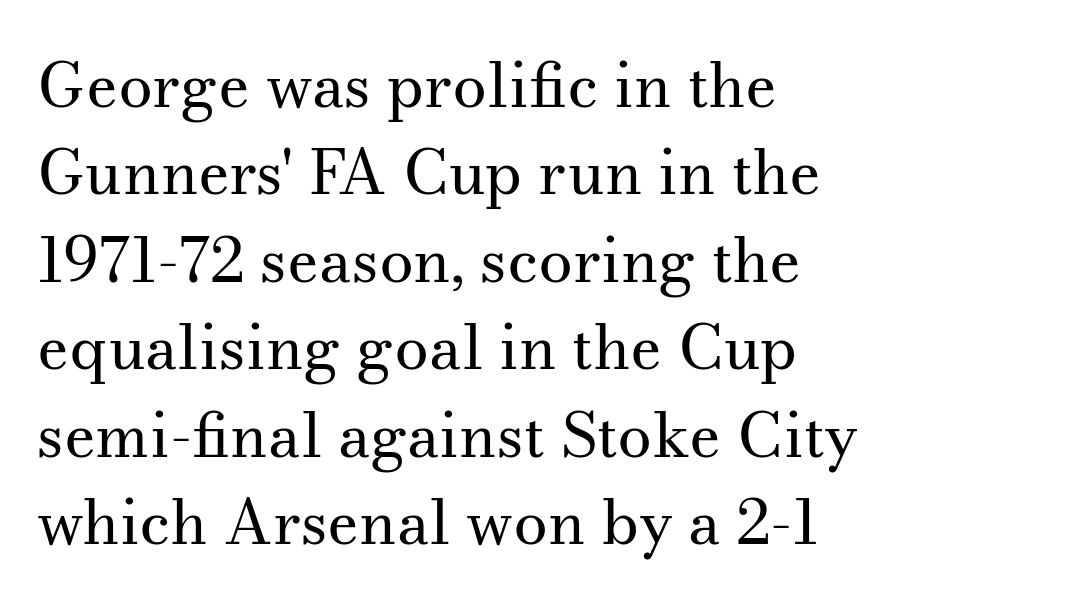
A classic flush-left, rag-right setting is used for this passage. Serif or sans? Serif — the stroke terminals have little feet. The type sits square on the baseline with zero lean. Do the characters align in a grid? No, the font is proportional. Evenly set lines give the paragraph a standard silhouette.
